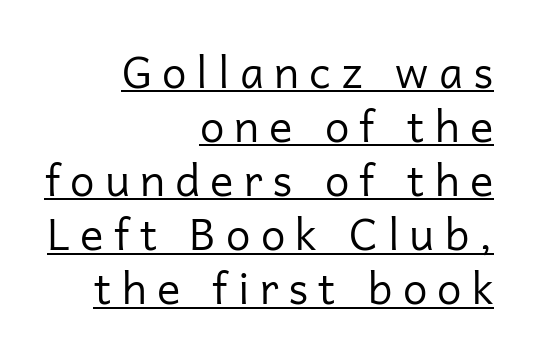
Q: Is the text bold? A: No.
Q: Is the text italic (slanted)? A: No, it is upright.
Q: Is the typeface a serif or a sans-serif typeface? A: Sans-serif.
Q: Is the text underlined? A: Yes.
Q: How is the paragraph aligned? A: Right-aligned.
Q: Is the spacing between letters normal or unusually wide? A: Unusually wide.
Q: Width (condensed, normal, or wide)? A: Normal.
Q: Stroke contrast? A: Low.
Q: x-height? A: Medium.
Q: Monospaced? A: No.
